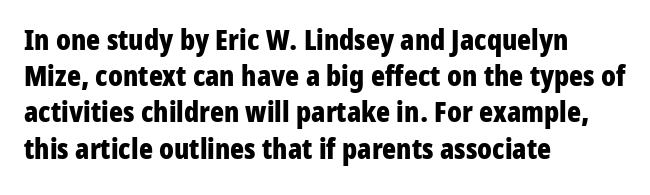
Q: Is the text bold? A: Yes.
Q: Is the text italic (slanted)? A: No, it is upright.
Q: Is the typeface a serif or a sans-serif typeface? A: Sans-serif.
Q: Is the text underlined? A: No.
Q: How is the paragraph aligned? A: Left-aligned.
Q: Is the spacing between letters normal or unusually wide? A: Normal.
Q: Is the spacing between lines tight, normal or loose? A: Normal.
Q: Width (condensed, normal, or wide)? A: Condensed.
Q: Stroke contrast? A: Low.
Q: x-height? A: Medium.
Q: Monospaced? A: No.
